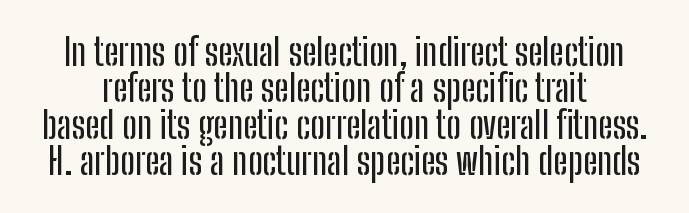
The image shows 38 px condensed sans-serif type, upright; set tight line spacing (0.96x), normal letter spacing, not underlined; low stroke contrast and a medium x-height.
